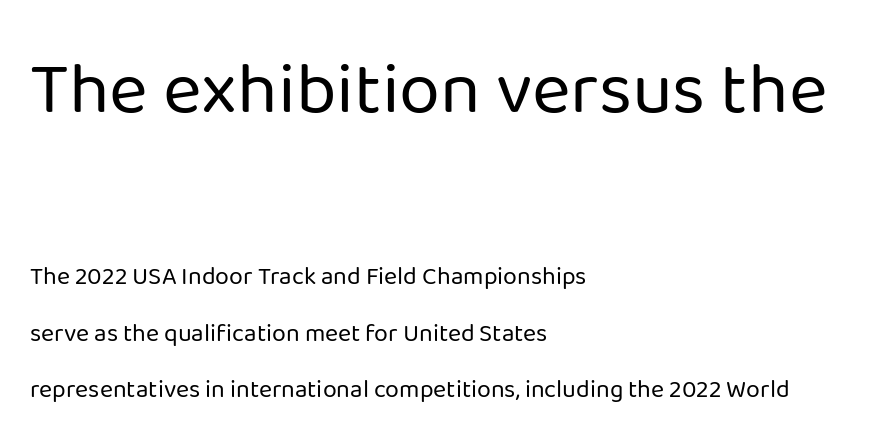
Q: Is the text bold? A: No.
Q: Is the text italic (slanted)? A: No, it is upright.
Q: Is the typeface a serif or a sans-serif typeface? A: Sans-serif.
Q: Is the text underlined? A: No.
Q: How is the paragraph aligned? A: Left-aligned.
Q: Is the spacing between letters normal or unusually wide? A: Normal.
Q: Is the spacing between lines tight, normal or loose? A: Loose.
Q: Which block of text is set in a larger size, the first (top) or the second (bottom)? A: The first (top) one.
Q: Width (condensed, normal, or wide)? A: Normal.
Q: Stroke contrast? A: Low.
Q: x-height? A: Medium.
Q: Monospaced? A: No.
